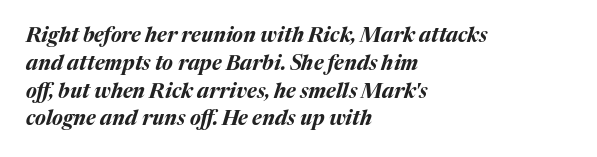
Q: Is the text bold? A: Yes.
Q: Is the text italic (slanted)? A: Yes, it leans right by about 17 degrees.
Q: Is the text underlined? A: No.
Q: How is the paragraph aligned? A: Left-aligned.
Q: Is the spacing between letters normal or unusually wide? A: Normal.
Q: Is the spacing between lines tight, normal or loose? A: Normal.
